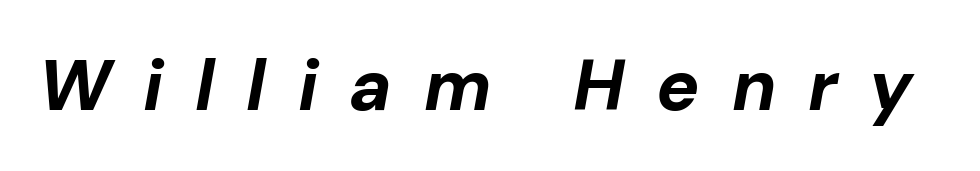
Spacing verdict: proportional, widths tailored to each character. You could only call the tracking loose — the letters float apart. Only glyphs here, with clear space below each row. Typesetter's note: full bold, strokes at maximum text heaviness. The axis of the letterforms is tilted away from vertical.
